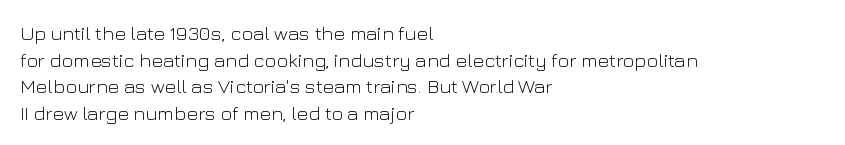
The image shows 20 px text type, upright; set left-aligned, normal line spacing (1.33x), normal letter spacing, not underlined.
